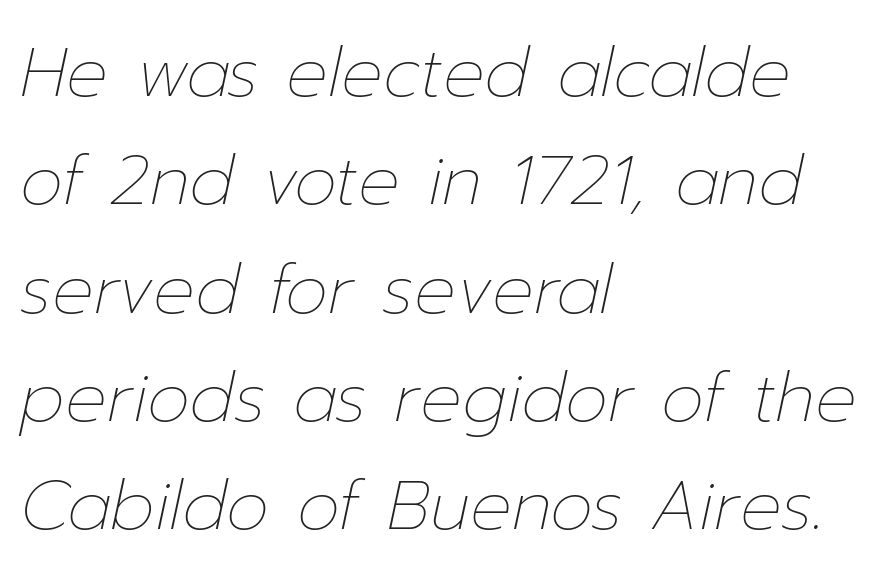
Q: Is the text bold? A: No.
Q: Is the text italic (slanted)? A: Yes, it leans right by about 12 degrees.
Q: Is the text underlined? A: No.
Q: How is the paragraph aligned? A: Left-aligned.
Q: Is the spacing between letters normal or unusually wide? A: Normal.
Q: Is the spacing between lines tight, normal or loose? A: Normal.
Q: Width (condensed, normal, or wide)? A: Normal.
Q: Stroke contrast? A: Low.
Q: x-height? A: Medium.
Q: Monospaced? A: No.
